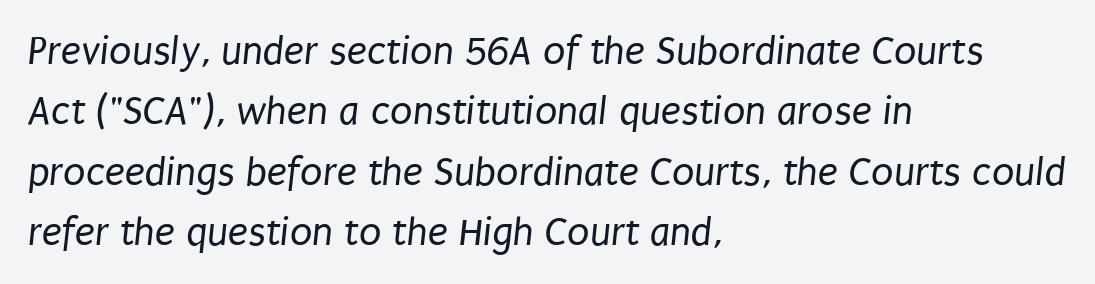
Type style note: lacks serifs. There is no visible air inserted between adjacent glyphs. No heavy texture on the line: the type isn't bold. Casual observation: everything's shoved over to the left.
